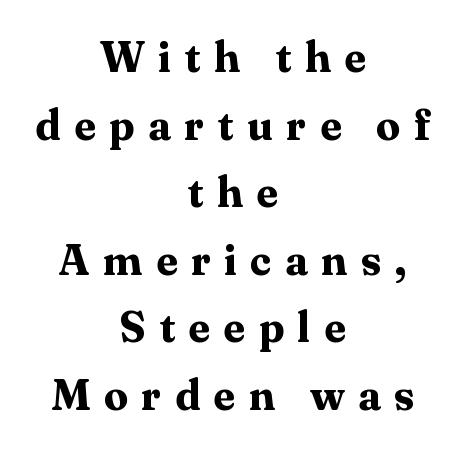
Q: Is the text bold? A: Yes.
Q: Is the text italic (slanted)? A: No, it is upright.
Q: Is the typeface a serif or a sans-serif typeface? A: Serif.
Q: Is the text underlined? A: No.
Q: How is the paragraph aligned? A: Centered.
Q: Is the spacing between letters normal or unusually wide? A: Unusually wide.
Q: Is the spacing between lines tight, normal or loose? A: Normal.
Q: Width (condensed, normal, or wide)? A: Normal.
Q: Stroke contrast? A: Medium.
Q: x-height? A: Medium.
Q: Monospaced? A: No.
